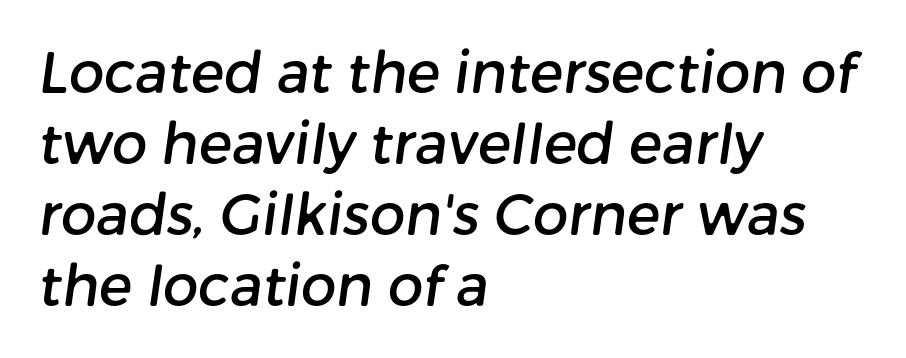
{"serif": "no", "width": "normal", "stroke_contrast": "low", "x_height": "medium", "monospaced": "no", "underline": "no", "align": "left", "line_spacing": "normal", "line_spacing_ratio": 1.27, "letter_spacing": "normal", "letter_spacing_em": 0.0, "glyph_px": 56}
